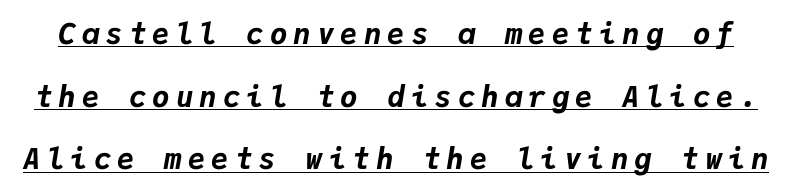
The image shows 29 px bold type, italic (leaning right), monospaced; set loose line spacing (2.16x), unusually wide letter spacing (+0.21 em), underlined; low stroke contrast and a medium x-height.
